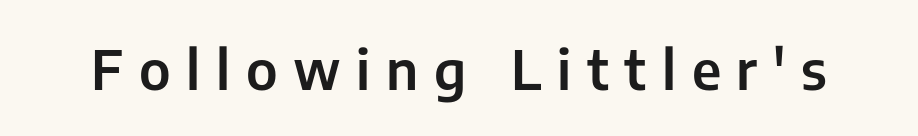
{"serif": "no", "italic": "no", "width": "normal", "stroke_contrast": "low", "x_height": "medium", "monospaced": "no", "underline": "no", "letter_spacing": "wide", "letter_spacing_em": 0.29, "glyph_px": 54}
